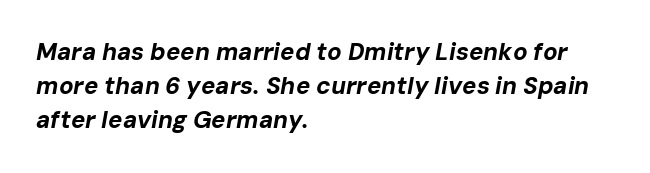
Rendered with sloped, italic letterforms. These lines stack with their left ends in a neat column. Notice how thick the strokes are: this is what a full bold looks like. Lines of text with bare space underneath. The vertical gap from one line to the next is medium.
